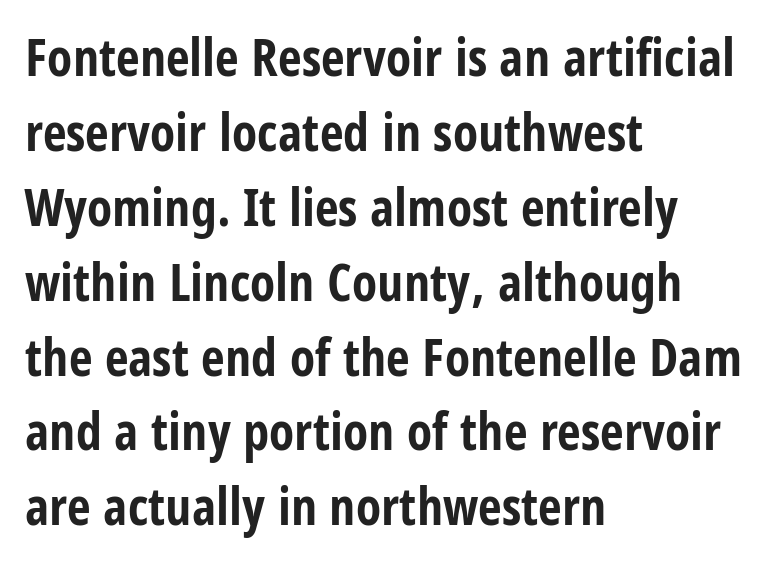
{"serif": "no", "italic": "no", "bold": "yes", "weight": "bold", "width": "condensed", "stroke_contrast": "low", "x_height": "large", "monospaced": "no", "underline": "no", "align": "left", "line_spacing": "normal", "line_spacing_ratio": 1.44, "letter_spacing": "normal", "letter_spacing_em": 0.0, "glyph_px": 52}
